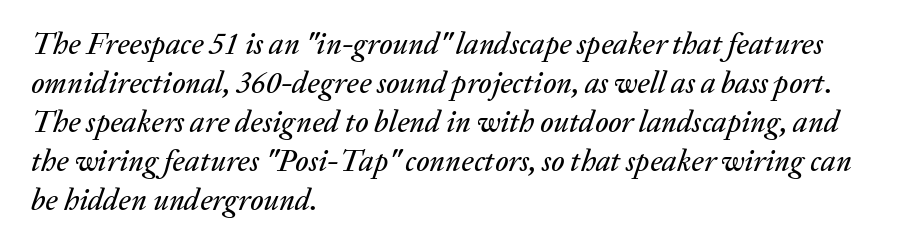
Q: Is the text italic (slanted)? A: Yes, it leans right by about 20 degrees.
Q: Is the text underlined? A: No.
Q: How is the paragraph aligned? A: Left-aligned.
Q: Is the spacing between letters normal or unusually wide? A: Normal.
Q: Is the spacing between lines tight, normal or loose? A: Normal.
Q: Width (condensed, normal, or wide)? A: Normal.
Q: Stroke contrast? A: Low.
Q: x-height? A: Medium.
Q: Monospaced? A: No.
